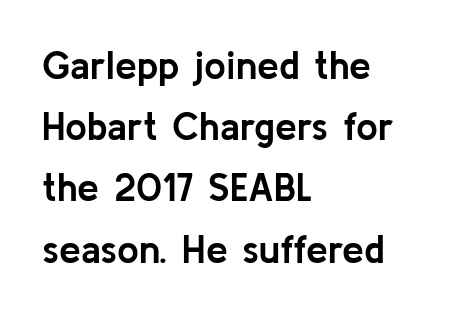
Q: Is the text bold? A: Yes.
Q: Is the text italic (slanted)? A: No, it is upright.
Q: Is the typeface a serif or a sans-serif typeface? A: Sans-serif.
Q: Is the text underlined? A: No.
Q: How is the paragraph aligned? A: Left-aligned.
Q: Is the spacing between letters normal or unusually wide? A: Normal.
Q: Is the spacing between lines tight, normal or loose? A: Normal.
Q: Width (condensed, normal, or wide)? A: Normal.
Q: Stroke contrast? A: Low.
Q: x-height? A: Medium.
Q: Monospaced? A: No.
